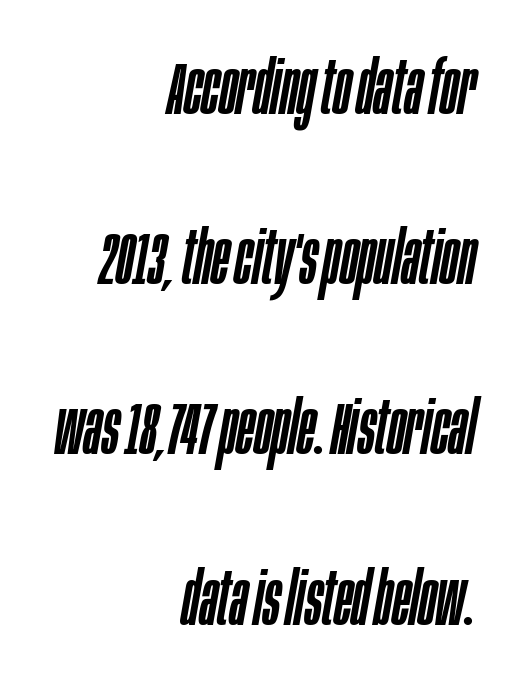
{"italic": "yes", "lean": "right", "slant_degrees": 10, "width": "condensed", "stroke_contrast": "low", "x_height": "large", "monospaced": "no", "underline": "no", "align": "right", "line_spacing": "loose", "line_spacing_ratio": 2.3, "letter_spacing": "normal", "letter_spacing_em": 0.0, "glyph_px": 74}
